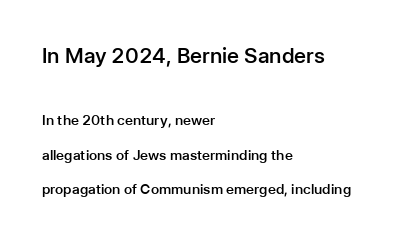
The image shows 21 px text type, upright; set left-aligned, loose line spacing (2.48x), normal letter spacing, not underlined; the first (top) block is 1.5x larger.
